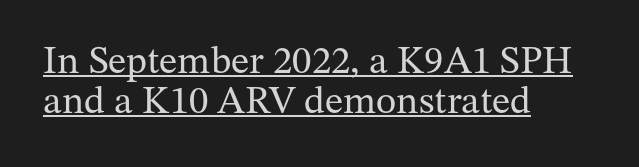
Which margin do the lines hug? The left one — the right edge is uneven. Is the type heavy? It reads as light-to-regular instead. The typeface chosen for these lines features serifs. A typesetter would call this proportional, since set widths differ per character. Has an underline been added? It has. Interline gaps are noticeably narrow in this sample.
